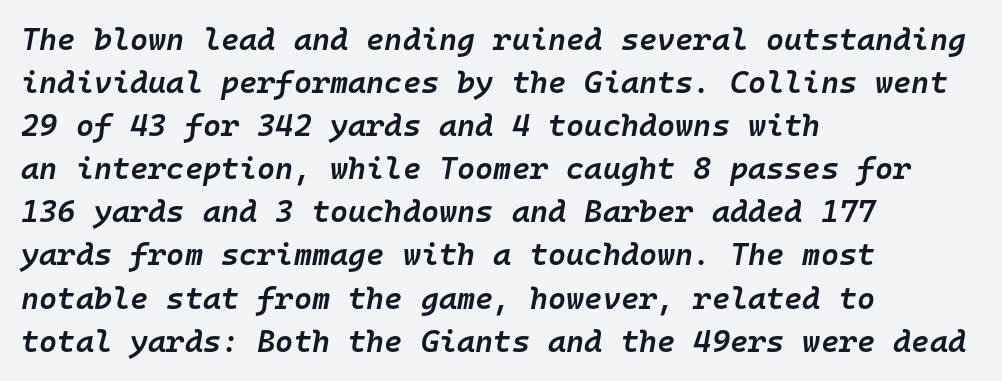
The image shows 31 px semibold type, italic (leaning right), monospaced; set left-aligned, normal line spacing (1.39x), normal letter spacing, not underlined; low stroke contrast and a medium x-height.
